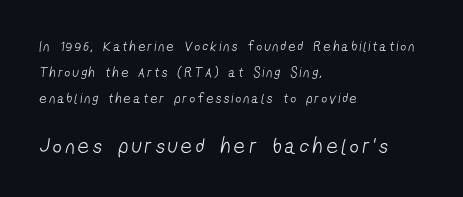
{"bold": "no", "underline": "no", "align": "left", "line_spacing_ratio": 1.86, "larger_block": "second", "size_ratio": 1.57, "glyph_px": 22}
